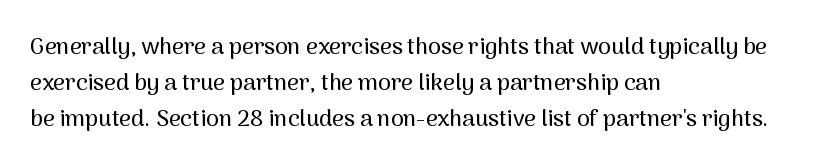
{"italic": "no", "underline": "no", "align": "left", "line_spacing": "normal", "line_spacing_ratio": 1.56, "letter_spacing": "normal", "letter_spacing_em": 0.0, "glyph_px": 23}
